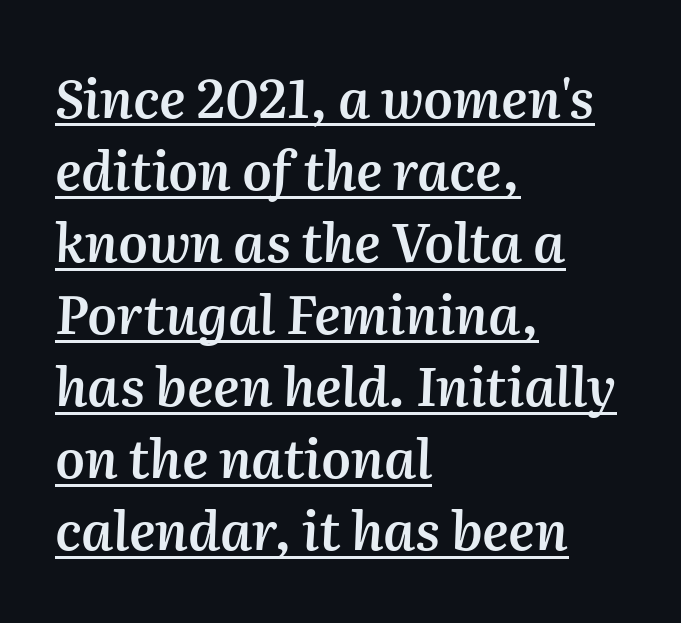
Q: Is the text bold? A: Semi-bold.
Q: Is the text italic (slanted)? A: Yes, it leans right by about 2 degrees.
Q: Is the text underlined? A: Yes.
Q: How is the paragraph aligned? A: Left-aligned.
Q: Is the spacing between letters normal or unusually wide? A: Normal.
Q: Is the spacing between lines tight, normal or loose? A: Normal.
Q: Width (condensed, normal, or wide)? A: Normal.
Q: Stroke contrast? A: Medium.
Q: x-height? A: Medium.
Q: Monospaced? A: No.
